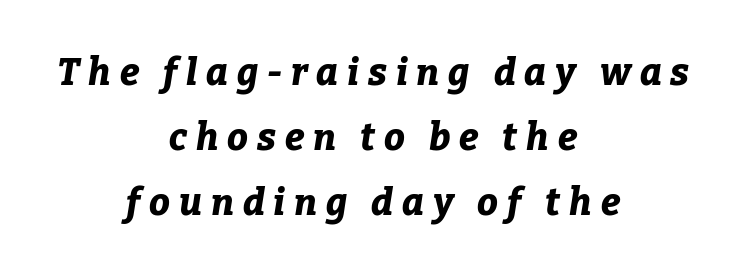
The image shows 37 px bold type, italic (leaning right); set centered, line spacing 1.76x, unusually wide letter spacing (+0.24 em), not underlined; low stroke contrast and a medium x-height.
